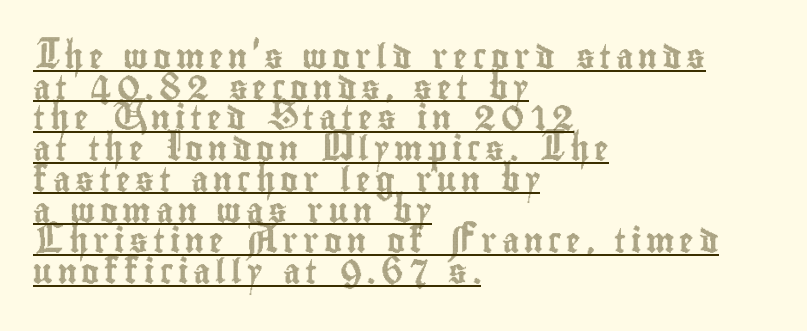
The image shows 24 px text type, upright; set left-aligned, normal line spacing (1.28x), unusually wide letter spacing (+0.2 em), underlined.
